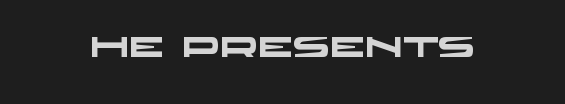
Between one letter and the next there's only the usual sliver of space. The font family rendered here belongs to the sans-serif group. A typesetter would call this proportional, since set widths differ per character. I'd describe the lettering as bold — thick and assertive. Nobody drew a line under any word here.
